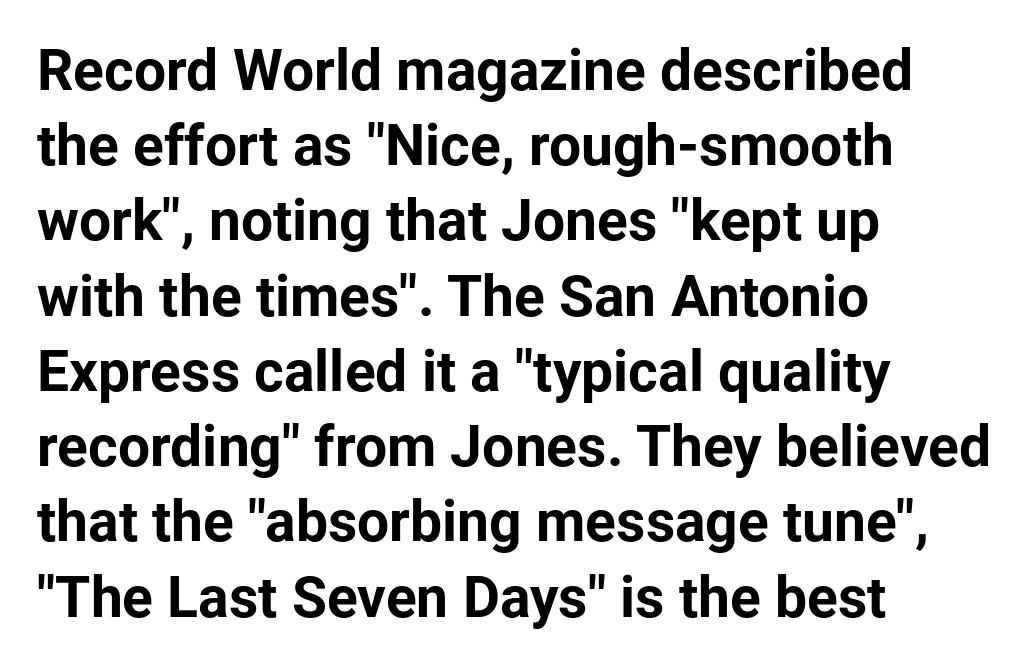
Q: Is the text bold? A: Yes.
Q: Is the text italic (slanted)? A: No, it is upright.
Q: Is the typeface a serif or a sans-serif typeface? A: Sans-serif.
Q: Is the text underlined? A: No.
Q: How is the paragraph aligned? A: Left-aligned.
Q: Is the spacing between letters normal or unusually wide? A: Normal.
Q: Is the spacing between lines tight, normal or loose? A: Normal.
Q: Width (condensed, normal, or wide)? A: Normal.
Q: Stroke contrast? A: Low.
Q: x-height? A: Medium.
Q: Monospaced? A: No.
